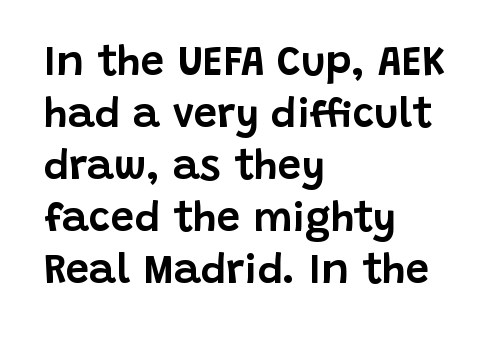
{"serif": "no", "italic": "no", "width": "normal", "stroke_contrast": "low", "x_height": "large", "monospaced": "no", "underline": "no", "align": "left", "line_spacing_ratio": 1.24, "letter_spacing": "normal", "letter_spacing_em": 0.0, "glyph_px": 42}
